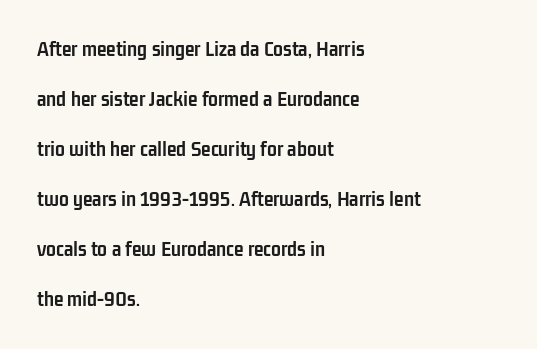
Q: Is the text bold? A: Yes.
Q: Is the text italic (slanted)? A: No, it is upright.
Q: Is the text underlined? A: No.
Q: How is the paragraph aligned? A: Left-aligned.
Q: Is the spacing between letters normal or unusually wide? A: Normal.
Q: Is the spacing between lines tight, normal or loose? A: Loose.
